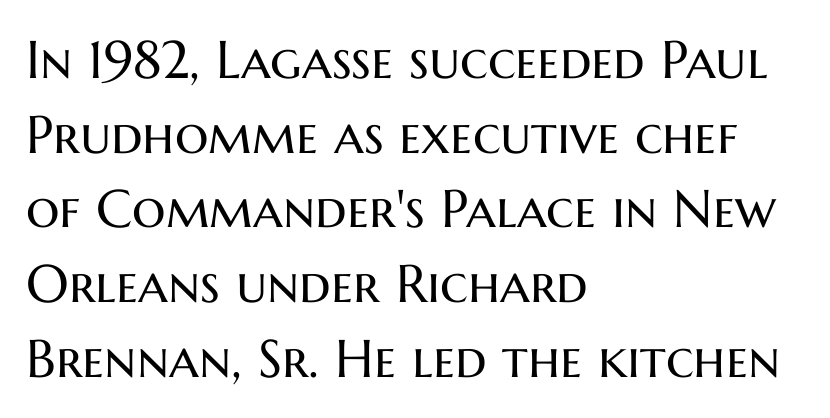
These lines stack with their left ends in a neat column. Normally led — the rows are evenly, conventionally spaced. In terms of letterform style, serifs are entirely absent. You could not count columns in this text — the font is proportionally spaced. The cut favours lightness, reaching ordinary text weight at its darkest.
